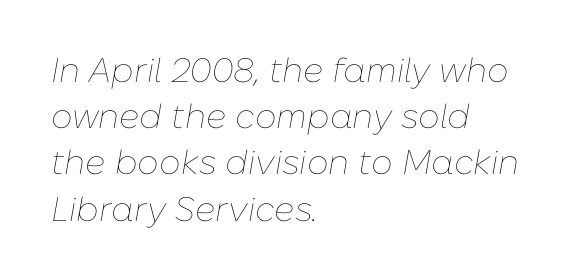
Q: Is the text bold? A: No.
Q: Is the text italic (slanted)? A: Yes, it leans right by about 10 degrees.
Q: Is the text underlined? A: No.
Q: How is the paragraph aligned? A: Left-aligned.
Q: Is the spacing between letters normal or unusually wide? A: Normal.
Q: Is the spacing between lines tight, normal or loose? A: Normal.
Q: Width (condensed, normal, or wide)? A: Normal.
Q: Stroke contrast? A: Low.
Q: x-height? A: Medium.
Q: Monospaced? A: No.
